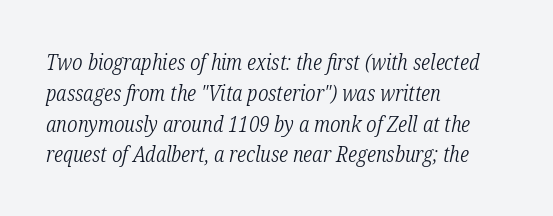
The image shows 22 px text type, italic (leaning right); set left-aligned, normal line spacing (1.4x), normal letter spacing, not underlined.
